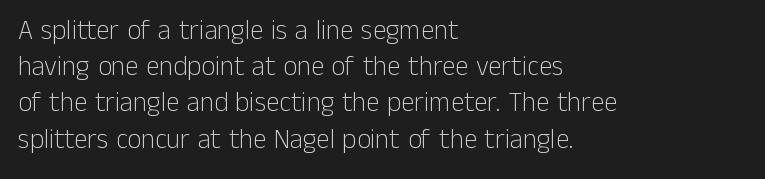
The image shows 27 px text type, upright; set left-aligned, normal line spacing (1.34x), normal letter spacing, not underlined.
